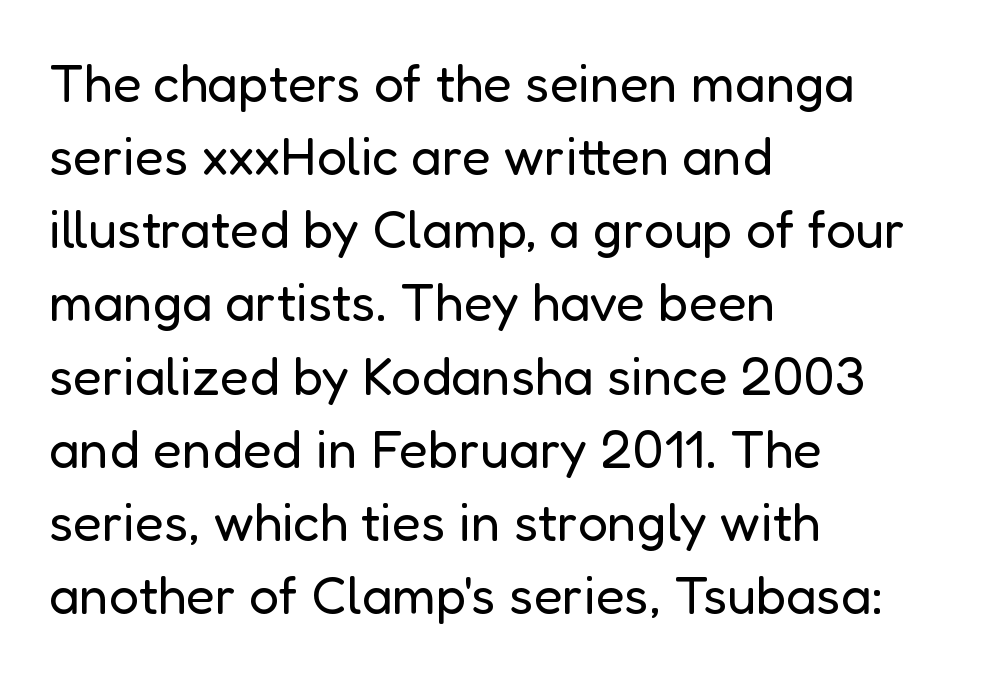
{"serif": "no", "italic": "no", "bold": "no", "weight": "regular", "width": "normal", "stroke_contrast": "low", "x_height": "medium", "monospaced": "no", "underline": "no", "align": "left", "line_spacing": "normal", "line_spacing_ratio": 1.38, "letter_spacing": "normal", "letter_spacing_em": 0.0, "glyph_px": 53}
